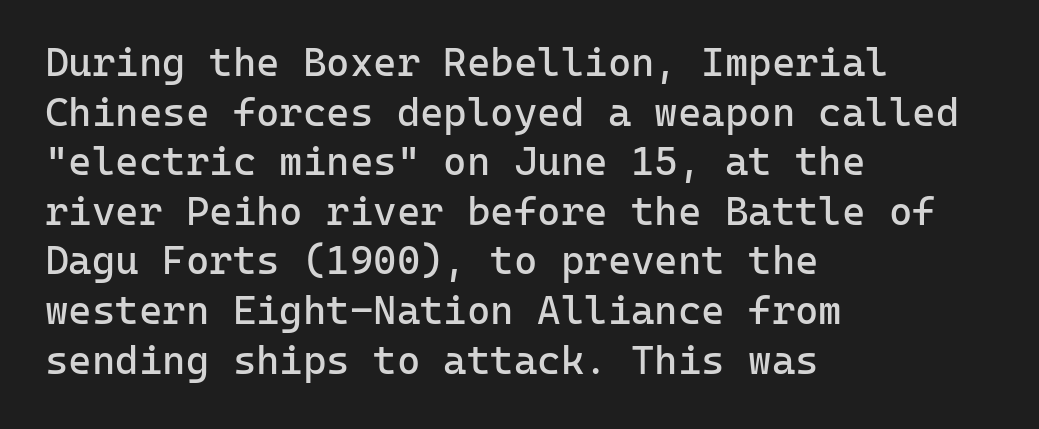
Weight: regular or lighter. Typeset ragged right — the left edge is the straight one. The axis of the letterforms is exactly vertical. Check where the strokes stop: nothing finishes them off — pure sans.
